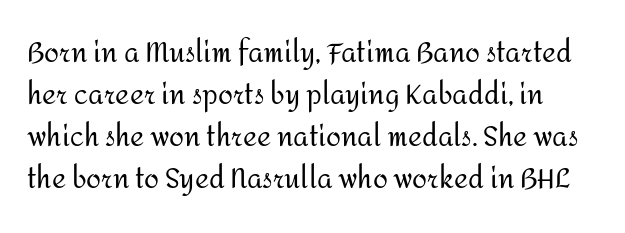
{"italic": "no", "bold": "no", "underline": "no", "line_spacing": "normal", "line_spacing_ratio": 1.55, "letter_spacing": "normal", "letter_spacing_em": 0.0, "glyph_px": 27}
